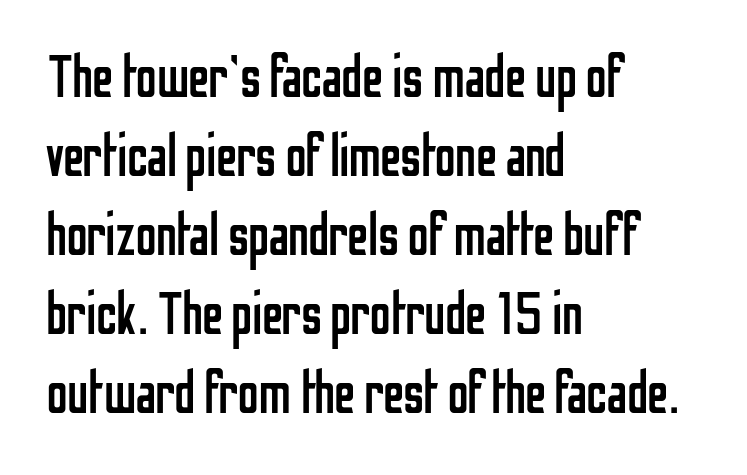
Q: Is the text bold? A: No.
Q: Is the text italic (slanted)? A: No, it is upright.
Q: Is the typeface a serif or a sans-serif typeface? A: Sans-serif.
Q: Is the text underlined? A: No.
Q: How is the paragraph aligned? A: Left-aligned.
Q: Is the spacing between letters normal or unusually wide? A: Normal.
Q: Is the spacing between lines tight, normal or loose? A: Normal.
Q: Width (condensed, normal, or wide)? A: Condensed.
Q: Stroke contrast? A: Low.
Q: x-height? A: Medium.
Q: Monospaced? A: No.
